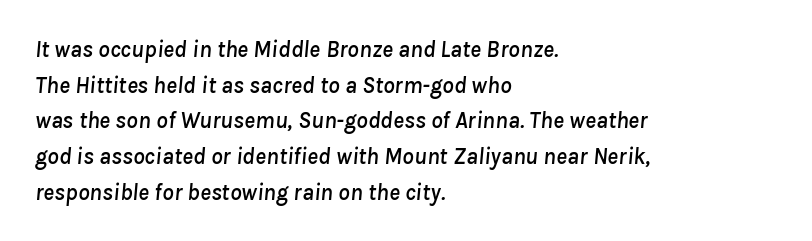
Q: Is the text italic (slanted)? A: Yes, it leans right by about 8 degrees.
Q: Is the text underlined? A: No.
Q: How is the paragraph aligned? A: Left-aligned.
Q: Is the spacing between letters normal or unusually wide? A: Normal.
Q: Is the spacing between lines tight, normal or loose? A: Normal.
